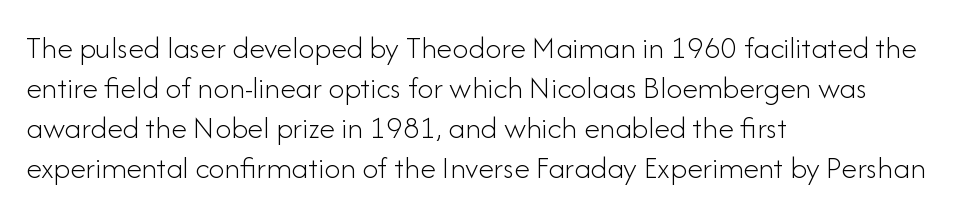
{"serif": "no", "italic": "no", "bold": "no", "weight": "light", "width": "normal", "stroke_contrast": "low", "x_height": "small", "monospaced": "no", "underline": "no", "align": "left", "line_spacing": "normal", "line_spacing_ratio": 1.25, "letter_spacing": "normal", "letter_spacing_em": 0.0, "glyph_px": 32}
